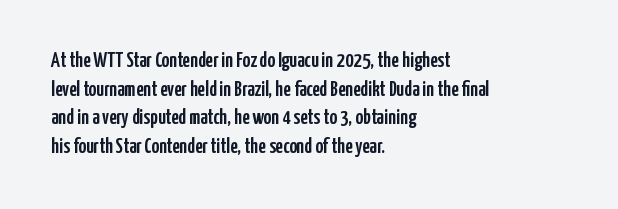
Q: Is the text italic (slanted)? A: No, it is upright.
Q: Is the text underlined? A: No.
Q: How is the paragraph aligned? A: Left-aligned.
Q: Is the spacing between letters normal or unusually wide? A: Normal.
Q: Is the spacing between lines tight, normal or loose? A: Normal.
